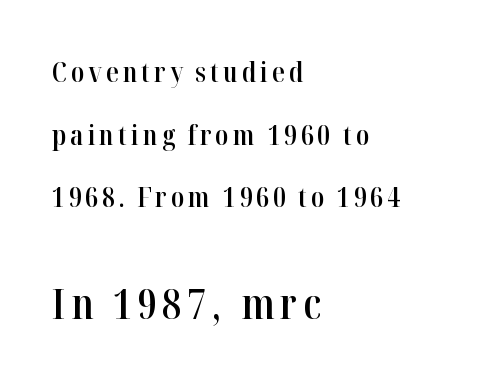
{"serif": "yes", "italic": "no", "bold": "semi", "weight": "semibold", "width": "condensed", "stroke_contrast": "high", "x_height": "medium", "monospaced": "no", "underline": "no", "align": "left", "line_spacing": "loose", "line_spacing_ratio": 2.24, "larger_block": "second", "size_ratio": 1.5, "glyph_px": 42}
